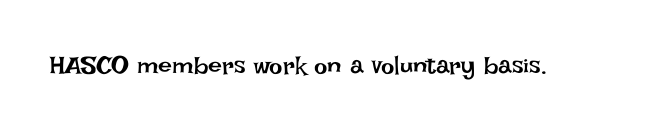
Q: Is the text bold? A: No.
Q: Is the text italic (slanted)? A: No, it is upright.
Q: Is the text underlined? A: No.
Q: Is the spacing between letters normal or unusually wide? A: Normal.
